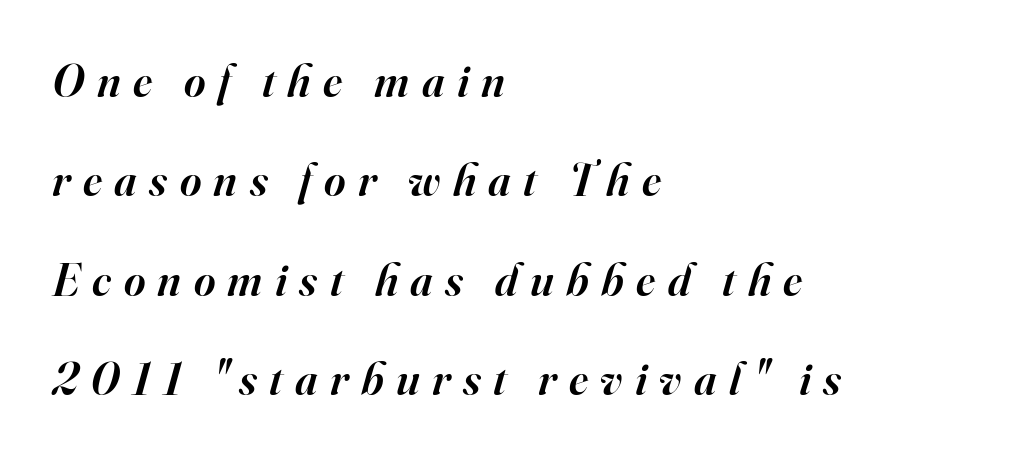
Is the block centered? No — it sits flush against the left margin. Is the type bold? Partly — it's a semibold, heavier than regular but not fully bold. What stands out about the letter spacing? Its width — letters are far apart. Note the varied advance widths — an 'i' is clearly narrower than an 'm'. The space beneath each line is pristine and unruled.
